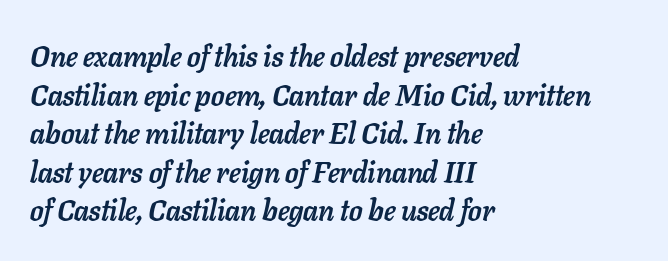
These words are printed bold, with thick strokes throughout. Each word holds together tightly as a unit, with standard inter-letter gaps. The line-height multiplier appears to be the usual default. Think of a printed novel: that variable character pitch is what you see here. One-word summary of the alignment: left. The glyphs are unaccompanied by any horizontal stroke below them.
